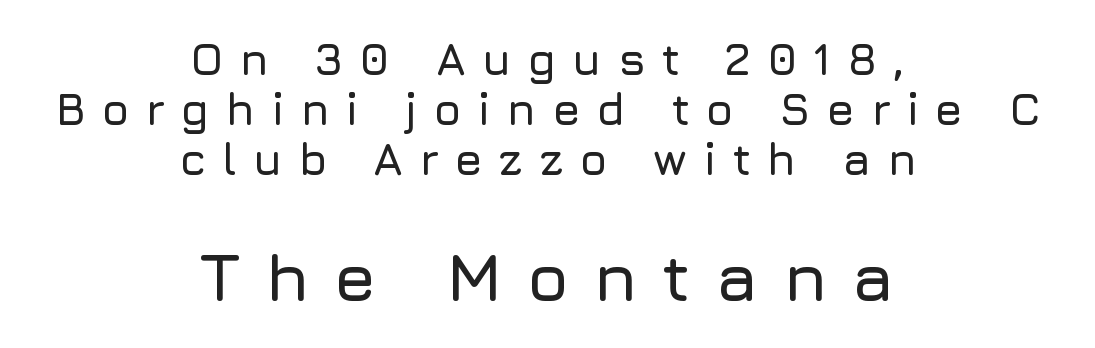
{"serif": "no", "italic": "no", "width": "normal", "stroke_contrast": "low", "x_height": "medium", "monospaced": "no", "underline": "no", "align": "center", "line_spacing": "tight", "line_spacing_ratio": 1.11, "letter_spacing": "wide", "letter_spacing_em": 0.35, "larger_block": "second", "size_ratio": 1.51, "glyph_px": 68}
